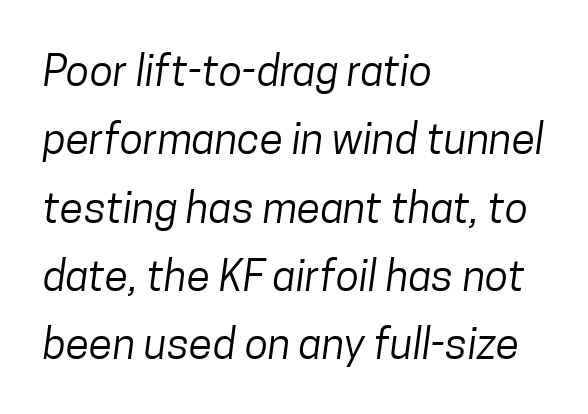
The characters display no serif detailing; their extremities are plain. The space directly below the letters is spotless. Here the glyphs are tracked normally, forming tight word shapes. Compared with a centered layout, this one pins lines to the left instead.
